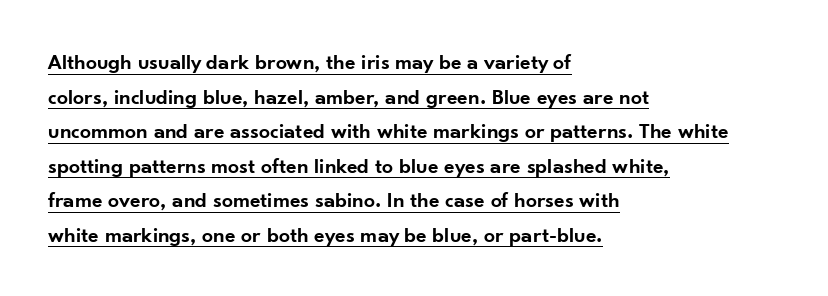
Q: Is the text bold? A: Semi-bold.
Q: Is the text italic (slanted)? A: No, it is upright.
Q: Is the text underlined? A: Yes.
Q: How is the paragraph aligned? A: Left-aligned.
Q: Is the spacing between letters normal or unusually wide? A: Normal.
Q: Is the spacing between lines tight, normal or loose? A: Normal.
